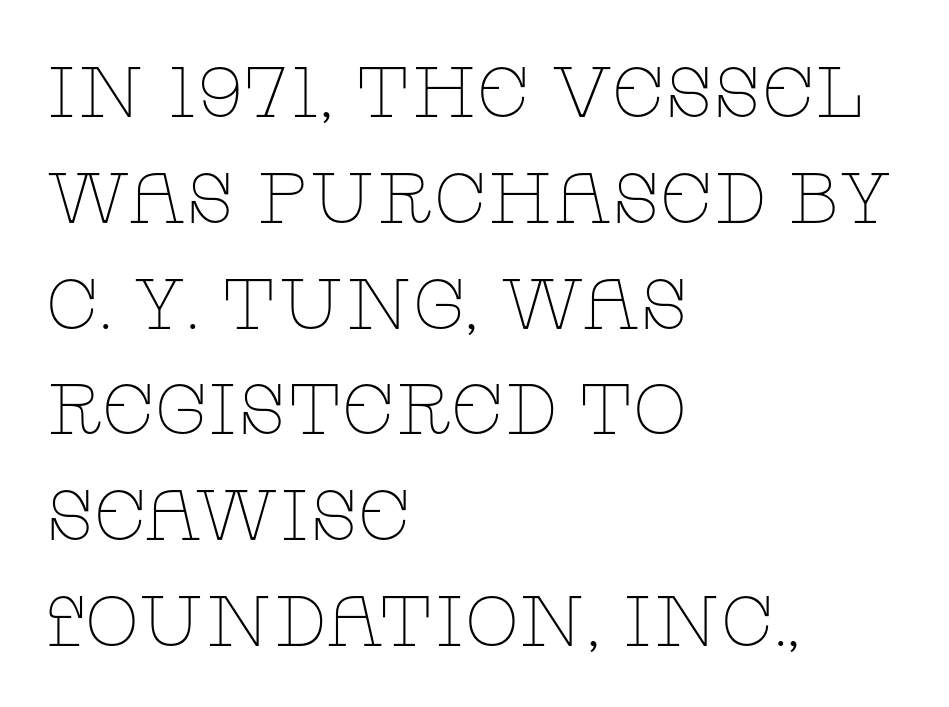
{"serif": "yes", "italic": "no", "bold": "no", "weight": "thin", "width": "wide", "stroke_contrast": "low", "x_height": "large", "monospaced": "no", "underline": "no", "align": "left", "line_spacing": "normal", "line_spacing_ratio": 1.49, "letter_spacing": "normal", "letter_spacing_em": 0.0, "glyph_px": 71}
